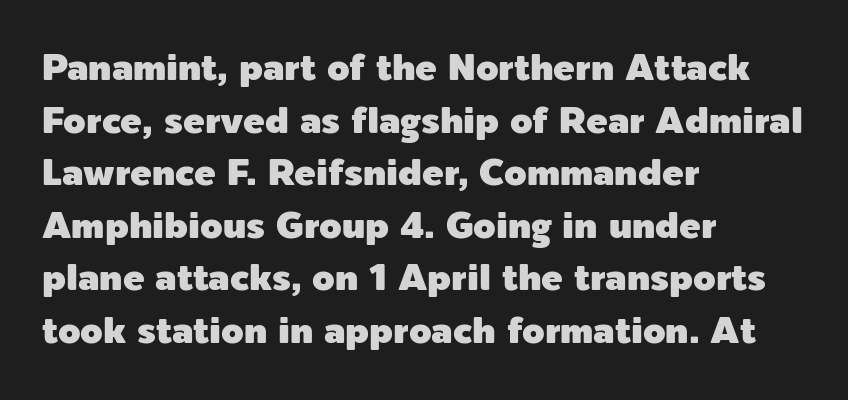
Q: Is the text italic (slanted)? A: No, it is upright.
Q: Is the typeface a serif or a sans-serif typeface? A: Sans-serif.
Q: Is the text underlined? A: No.
Q: How is the paragraph aligned? A: Left-aligned.
Q: Is the spacing between letters normal or unusually wide? A: Normal.
Q: Is the spacing between lines tight, normal or loose? A: Normal.
Q: Width (condensed, normal, or wide)? A: Normal.
Q: x-height? A: Medium.
Q: Monospaced? A: No.
